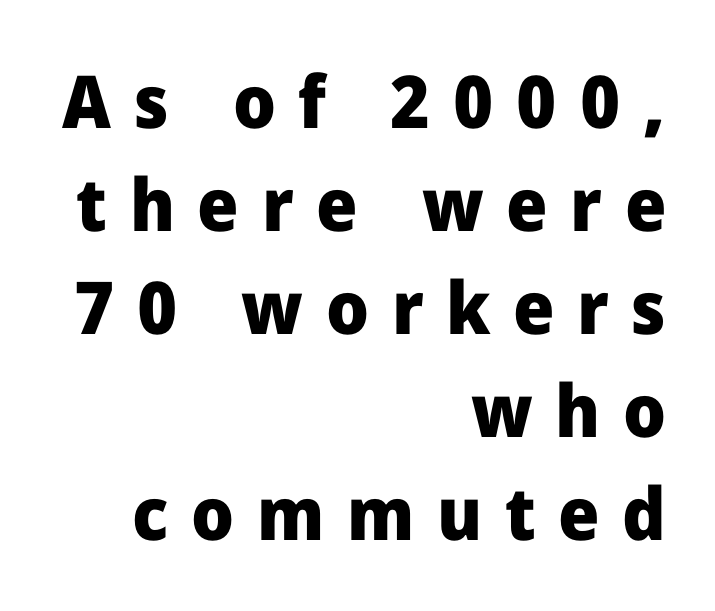
The image shows 73 px heavy sans-serif type, upright; set right-aligned, normal line spacing (1.41x), unusually wide letter spacing (+0.31 em), not underlined; low stroke contrast and a medium x-height.
